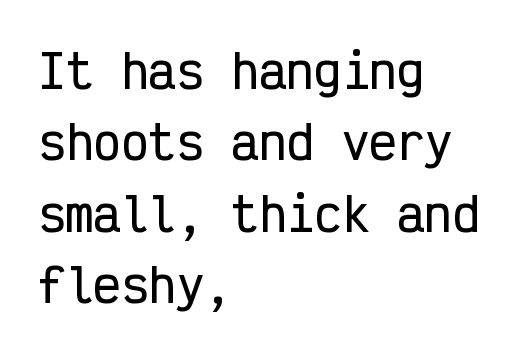
The image shows 46 px condensed sans-serif type, upright, monospaced; set left-aligned, normal line spacing (1.55x), normal letter spacing, not underlined; low stroke contrast and a medium x-height.
